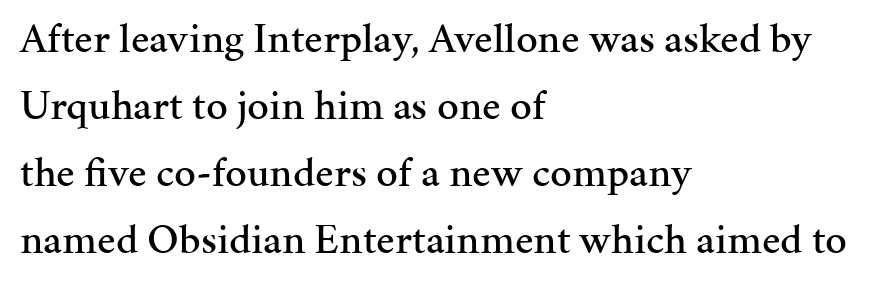
Yep, those are serifs on the letters. Just letters on the line, the space beneath them empty. The passage shown has conventional tracking throughout. This block has exactly the height ordinary leading produces. The rag falls on the right side of this text block. Quick note: not italic, upright.
